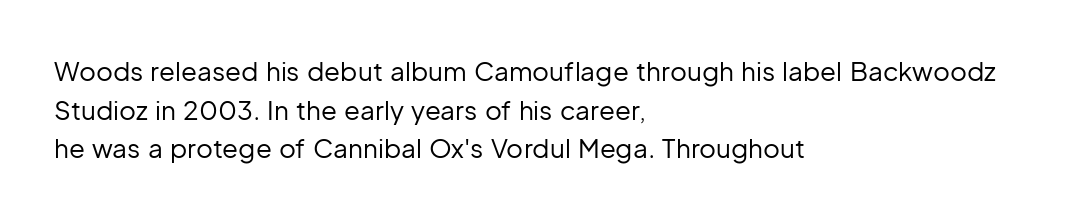
Q: Is the text bold? A: No.
Q: Is the text italic (slanted)? A: No, it is upright.
Q: Is the text underlined? A: No.
Q: How is the paragraph aligned? A: Left-aligned.
Q: Is the spacing between letters normal or unusually wide? A: Normal.
Q: Is the spacing between lines tight, normal or loose? A: Normal.
